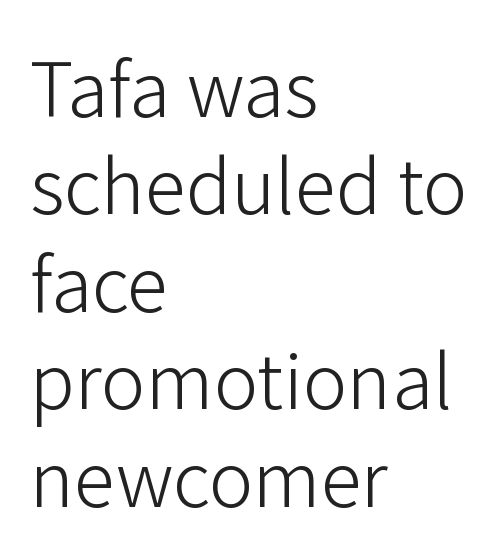
The image shows 75 px light sans-serif type, upright; set left-aligned, normal line spacing (1.3x), normal letter spacing, not underlined; low stroke contrast and a medium x-height.
